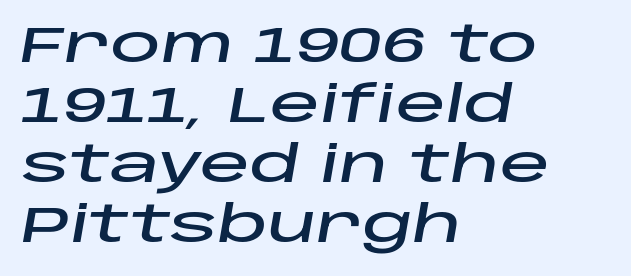
{"italic": "yes", "lean": "right", "slant_degrees": 10, "width": "wide", "stroke_contrast": "low", "x_height": "large", "monospaced": "no", "underline": "no", "align": "left", "line_spacing_ratio": 1.2, "letter_spacing": "normal", "letter_spacing_em": 0.0, "glyph_px": 50}
